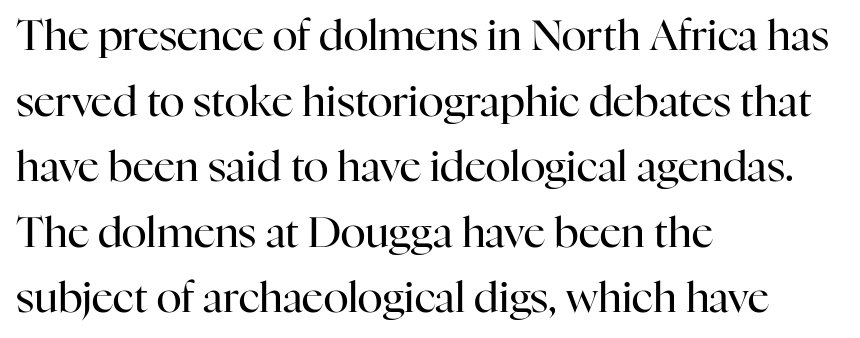
Successive baselines arrive at the customary interval. It's the straight-up-and-down kind of type. The setting favours the left margin, as ordinary paragraphs usually do. Yep, those are serifs on the letters.
